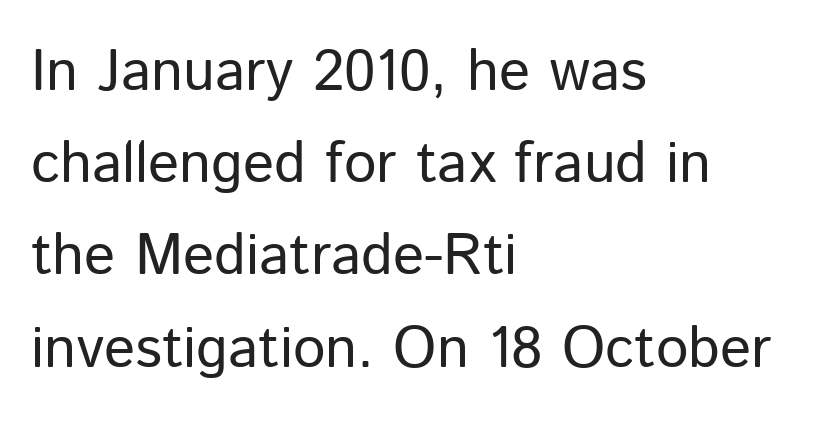
{"serif": "no", "italic": "no", "bold": "no", "weight": "regular", "width": "normal", "stroke_contrast": "low", "x_height": "medium", "monospaced": "no", "underline": "no", "align": "left", "line_spacing": "normal", "line_spacing_ratio": 1.59, "letter_spacing": "normal", "letter_spacing_em": 0.0, "glyph_px": 58}
